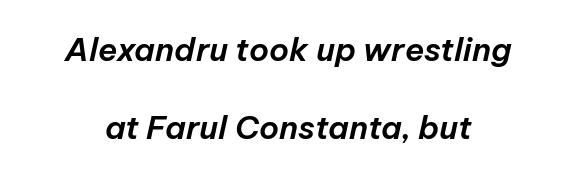
{"italic": "yes", "lean": "right", "slant_degrees": 12, "width": "normal", "stroke_contrast": "low", "x_height": "medium", "monospaced": "no", "underline": "no", "line_spacing": "loose", "line_spacing_ratio": 2.45, "letter_spacing": "normal", "letter_spacing_em": 0.0, "glyph_px": 32}
